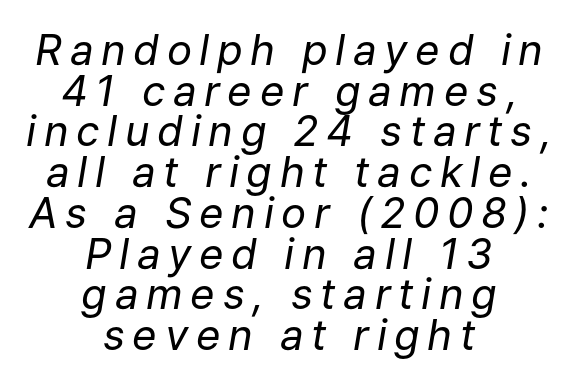
{"italic": "yes", "lean": "right", "slant_degrees": 9, "bold": "no", "weight": "regular", "width": "normal", "stroke_contrast": "low", "x_height": "medium", "monospaced": "no", "underline": "no", "align": "center", "line_spacing": "tight", "line_spacing_ratio": 0.97, "glyph_px": 42}
